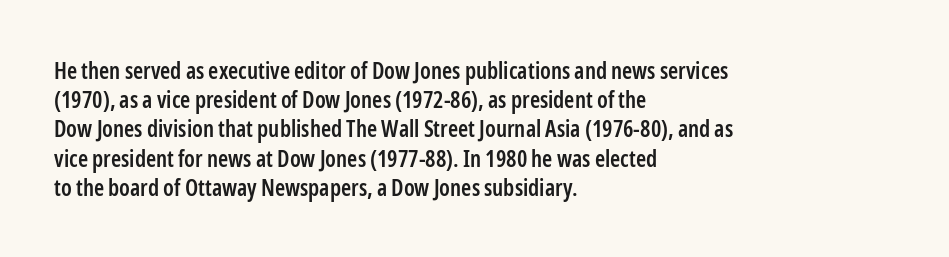
The image shows 23 px text type, upright; set left-aligned, normal line spacing (1.27x), normal letter spacing, not underlined.
